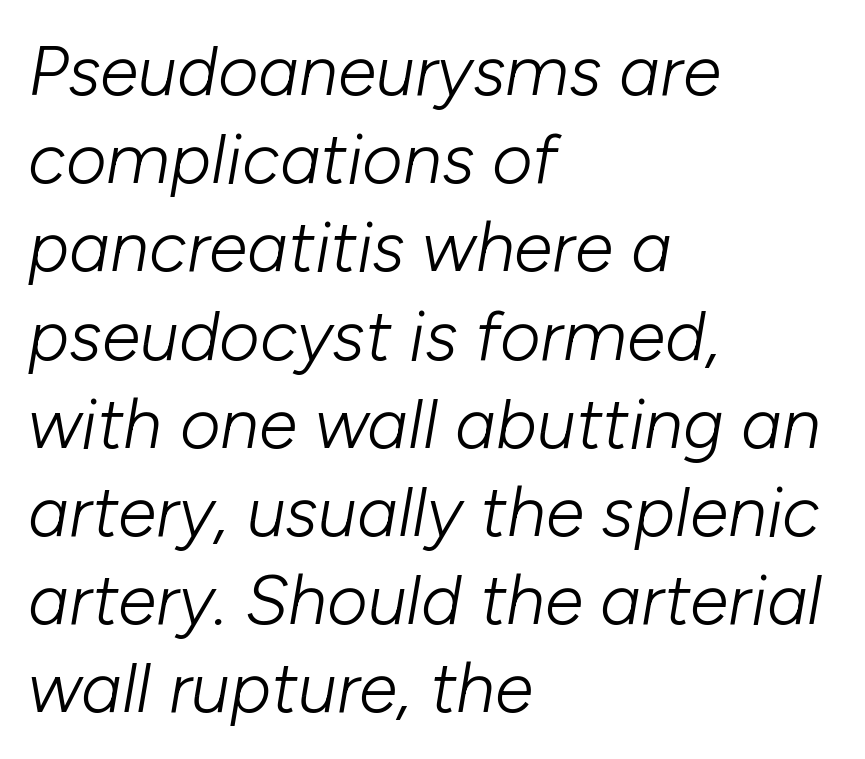
{"italic": "yes", "lean": "right", "slant_degrees": 10, "bold": "no", "weight": "light", "width": "normal", "stroke_contrast": "low", "x_height": "medium", "monospaced": "no", "underline": "no", "align": "left", "line_spacing": "normal", "line_spacing_ratio": 1.26, "letter_spacing": "normal", "letter_spacing_em": 0.0, "glyph_px": 70}
